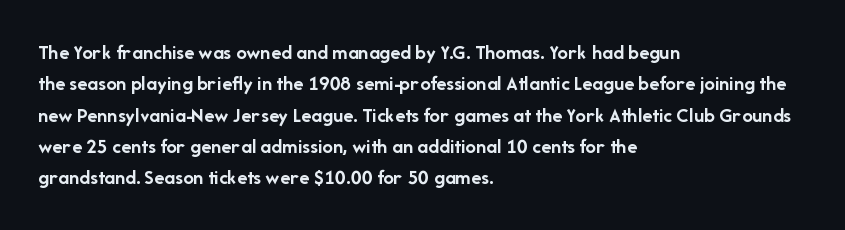
The passage shown is emphatically bold. The specimen reads as upright at a glance. Alignment: flush left. What stands out about the letter spacing? Nothing — it is the standard amount. The block of text has a typical density, with ordinary space between rows. The words here are not underlined.
